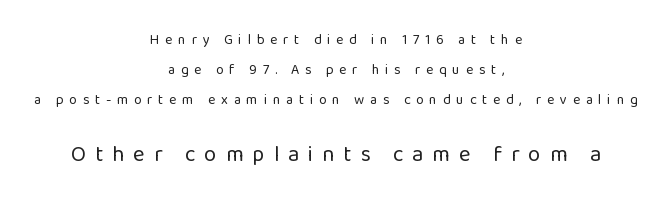
{"italic": "no", "bold": "no", "underline": "no", "align": "center", "line_spacing": "loose", "line_spacing_ratio": 2.16, "letter_spacing": "wide", "letter_spacing_em": 0.41, "larger_block": "second", "size_ratio": 1.57, "glyph_px": 22}
